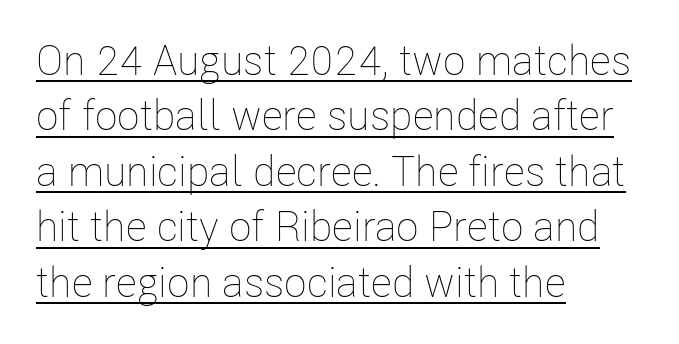
The image shows 42 px thin, condensed type, upright; set left-aligned, normal line spacing (1.32x), normal letter spacing, underlined; low stroke contrast and a medium x-height.
